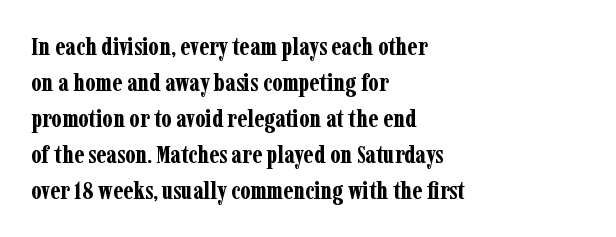
Q: Is the text bold? A: Yes.
Q: Is the text italic (slanted)? A: No, it is upright.
Q: Is the text underlined? A: No.
Q: How is the paragraph aligned? A: Left-aligned.
Q: Is the spacing between letters normal or unusually wide? A: Normal.
Q: Is the spacing between lines tight, normal or loose? A: Normal.
